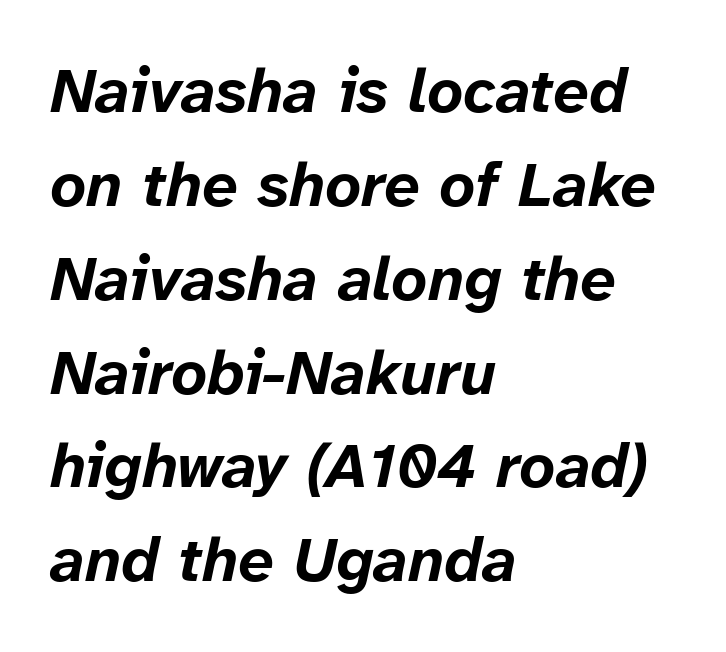
Q: Is the text bold? A: Yes.
Q: Is the text italic (slanted)? A: Yes, it leans right by about 12 degrees.
Q: Is the text underlined? A: No.
Q: How is the paragraph aligned? A: Left-aligned.
Q: Is the spacing between letters normal or unusually wide? A: Normal.
Q: Is the spacing between lines tight, normal or loose? A: Normal.
Q: Width (condensed, normal, or wide)? A: Normal.
Q: Stroke contrast? A: Low.
Q: x-height? A: Medium.
Q: Monospaced? A: No.
